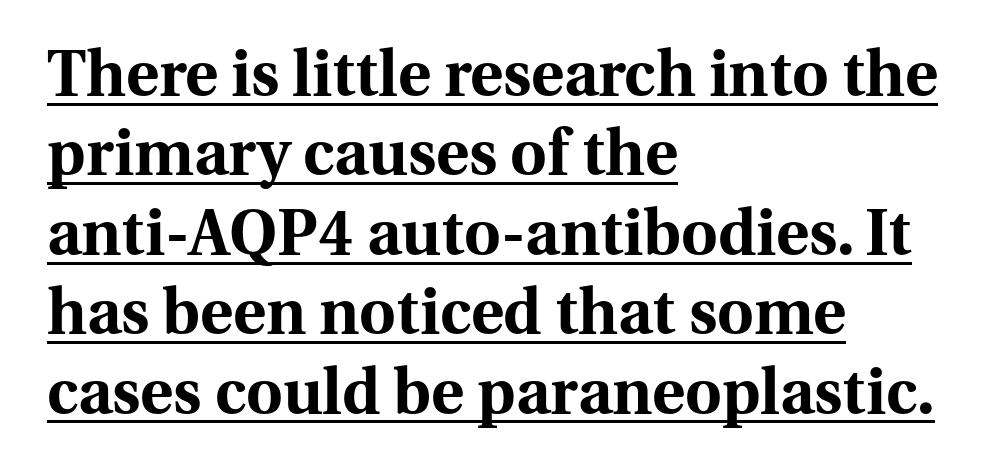
{"serif": "yes", "italic": "no", "bold": "yes", "weight": "bold", "width": "normal", "stroke_contrast": "medium", "x_height": "medium", "monospaced": "no", "underline": "yes", "align": "left", "line_spacing": "normal", "line_spacing_ratio": 1.26, "letter_spacing": "normal", "letter_spacing_em": 0.0, "glyph_px": 63}
